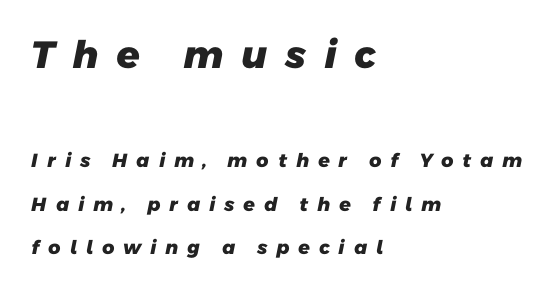
The image shows 38 px heavy sans-serif type; set left-aligned, loose line spacing (2.29x), unusually wide letter spacing (+0.44 em), not underlined; the first (top) block is 2.0x larger; low stroke contrast and a medium x-height.
